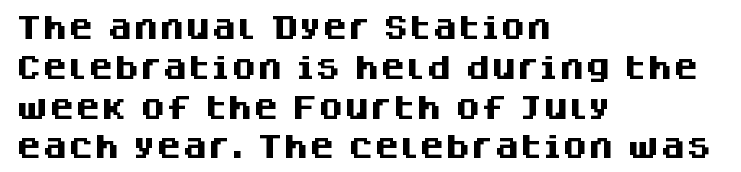
Q: Is the text bold? A: Yes.
Q: Is the text italic (slanted)? A: No, it is upright.
Q: Is the text underlined? A: No.
Q: How is the paragraph aligned? A: Left-aligned.
Q: Is the spacing between letters normal or unusually wide? A: Normal.
Q: Is the spacing between lines tight, normal or loose? A: Normal.
